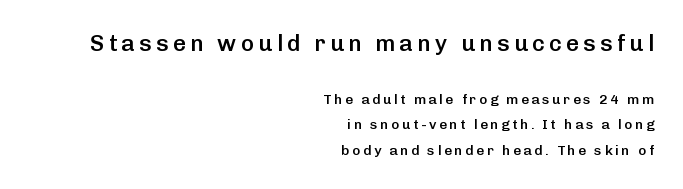
A fair bit of extra ink — the face is semibold, not bold. A student would notice the top passage is typeset larger than what follows. The specimen omits any rule beneath the text block's lines. Horizontal alignment here is rightward, an uncommon choice for prose. Ascenders rise straight up at ninety degrees.
